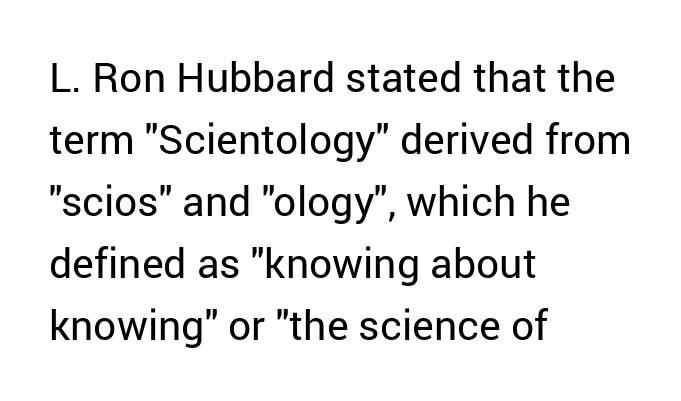
The image shows 41 px regular-weight sans-serif type, upright; set left-aligned, normal line spacing (1.51x), normal letter spacing, not underlined; low stroke contrast and a medium x-height.
